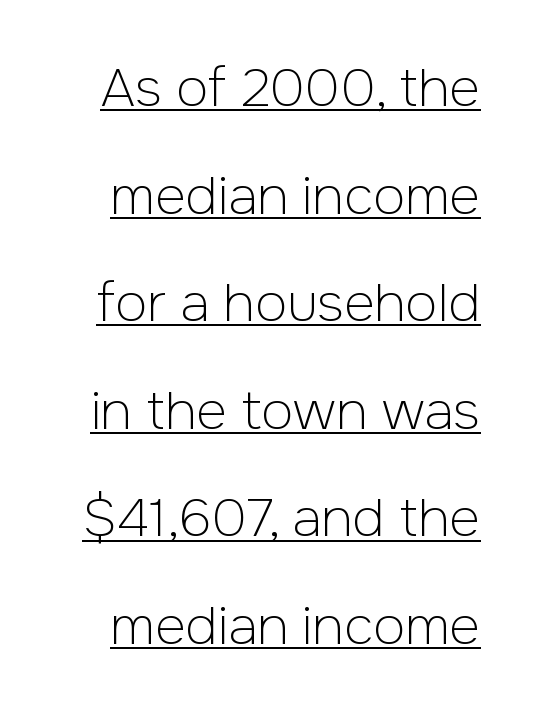
Q: Is the text bold? A: No.
Q: Is the text italic (slanted)? A: No, it is upright.
Q: Is the typeface a serif or a sans-serif typeface? A: Sans-serif.
Q: Is the text underlined? A: Yes.
Q: Is the spacing between letters normal or unusually wide? A: Normal.
Q: Is the spacing between lines tight, normal or loose? A: Loose.
Q: Width (condensed, normal, or wide)? A: Normal.
Q: Stroke contrast? A: Low.
Q: x-height? A: Medium.
Q: Monospaced? A: No.
